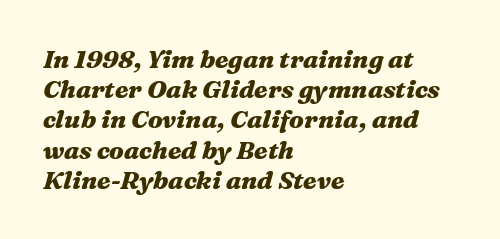
{"italic": "yes", "lean": "right", "slant_degrees": 16, "bold": "yes", "underline": "no", "align": "left", "line_spacing_ratio": 1.21, "letter_spacing": "normal", "letter_spacing_em": 0.0, "glyph_px": 25}
